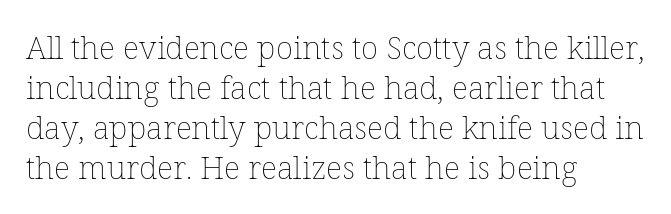
Is there any slant? The stems are plumb. The area under the type is left untouched. The strokes are not fattened; the text isn't bold. A classic flush-left, rag-right setting is used for this passage. Proportional: the letters do not fall into vertical columns. The leading is moderate, giving the passage an even texture.
